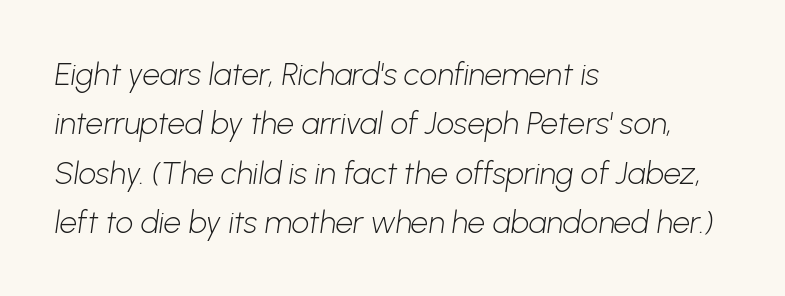
Q: Is the text bold? A: No.
Q: Is the typeface a serif or a sans-serif typeface? A: Sans-serif.
Q: Is the text underlined? A: No.
Q: How is the paragraph aligned? A: Left-aligned.
Q: Is the spacing between letters normal or unusually wide? A: Normal.
Q: Is the spacing between lines tight, normal or loose? A: Normal.
Q: Width (condensed, normal, or wide)? A: Normal.
Q: Stroke contrast? A: Low.
Q: x-height? A: Medium.
Q: Monospaced? A: No.
